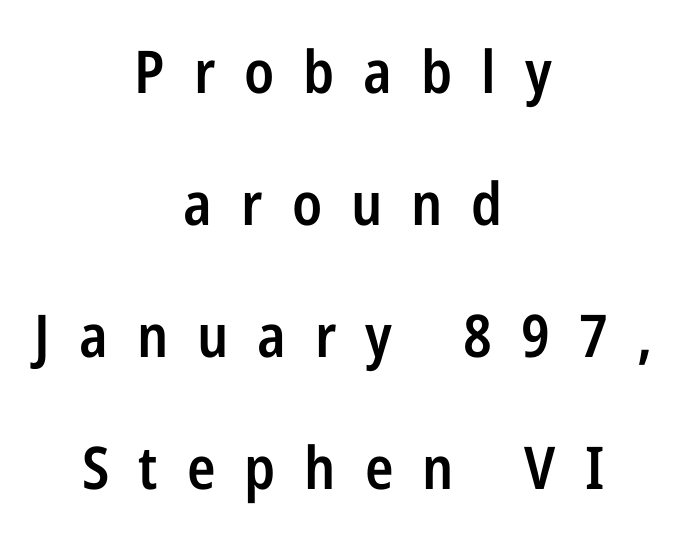
{"serif": "no", "italic": "no", "bold": "semi", "weight": "semibold", "width": "condensed", "stroke_contrast": "low", "x_height": "medium", "monospaced": "no", "underline": "no", "align": "center", "line_spacing": "loose", "line_spacing_ratio": 2.24, "letter_spacing": "wide", "letter_spacing_em": 0.49, "glyph_px": 59}
